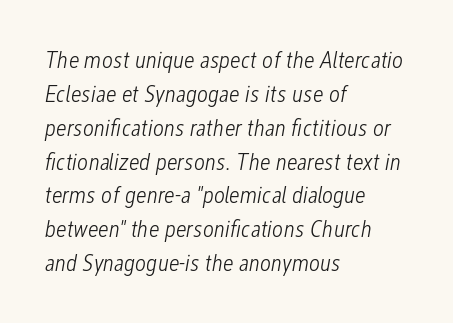
This block has exactly the height ordinary leading produces. Designer's note — italics engaged. This rendering uses left alignment, leaving the right contour irregular. Descenders hang freely into open space. Weight: regular or lighter.
